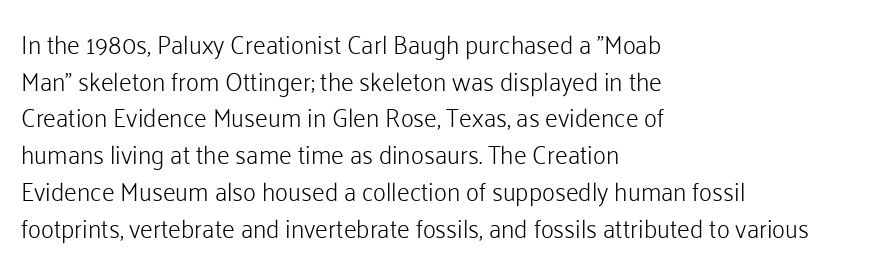
The image shows 25 px text type, upright; set left-aligned, normal line spacing (1.47x), normal letter spacing, not underlined.
